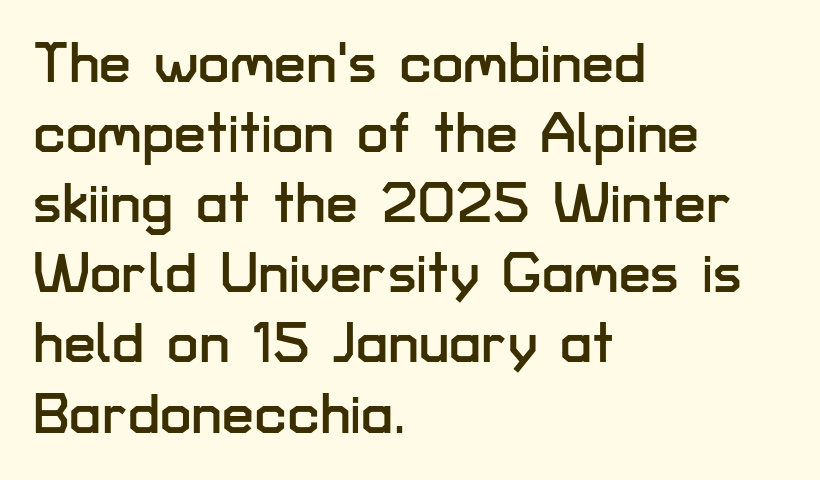
Q: Is the text italic (slanted)? A: No, it is upright.
Q: Is the typeface a serif or a sans-serif typeface? A: Sans-serif.
Q: Is the text underlined? A: No.
Q: How is the paragraph aligned? A: Left-aligned.
Q: Is the spacing between letters normal or unusually wide? A: Normal.
Q: Width (condensed, normal, or wide)? A: Normal.
Q: Stroke contrast? A: Low.
Q: x-height? A: Medium.
Q: Monospaced? A: No.
